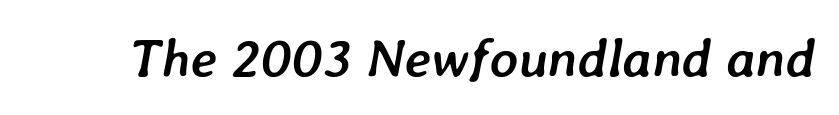
The image shows 54 px semibold type, italic (leaning right); set normal letter spacing, not underlined; low stroke contrast and a medium x-height.
